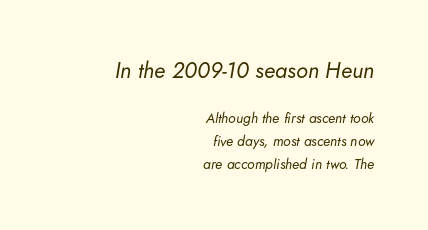
The image shows 22 px text type, italic (leaning right); set right-aligned, normal line spacing (1.65x), normal letter spacing, not underlined; the first (top) block is 1.57x larger.
